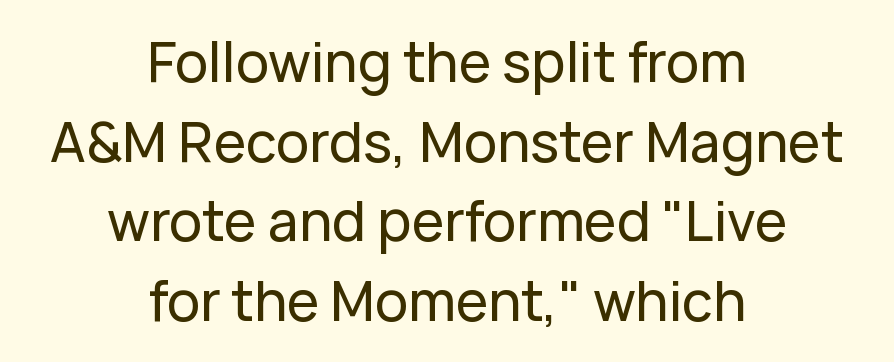
The image shows 55 px sans-serif type, upright; set centered, normal line spacing (1.45x), normal letter spacing, not underlined; low stroke contrast and a medium x-height.
